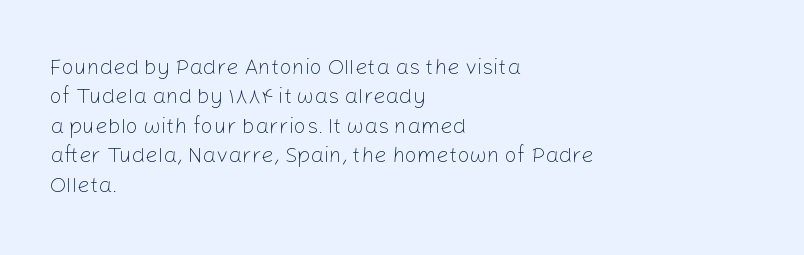
{"italic": "no", "bold": "no", "underline": "no", "align": "left", "line_spacing": "normal", "line_spacing_ratio": 1.34, "letter_spacing": "normal", "letter_spacing_em": 0.0, "glyph_px": 22}
